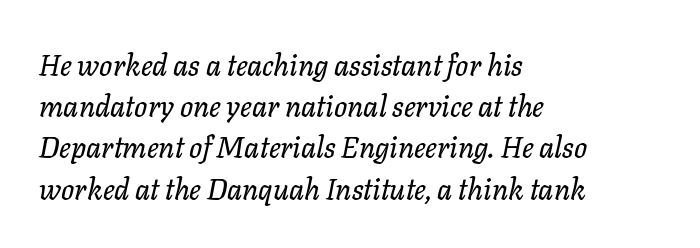
{"italic": "yes", "lean": "right", "slant_degrees": 11, "width": "normal", "stroke_contrast": "low", "x_height": "medium", "monospaced": "no", "underline": "no", "align": "left", "line_spacing": "normal", "line_spacing_ratio": 1.42, "letter_spacing": "normal", "letter_spacing_em": 0.0, "glyph_px": 29}
